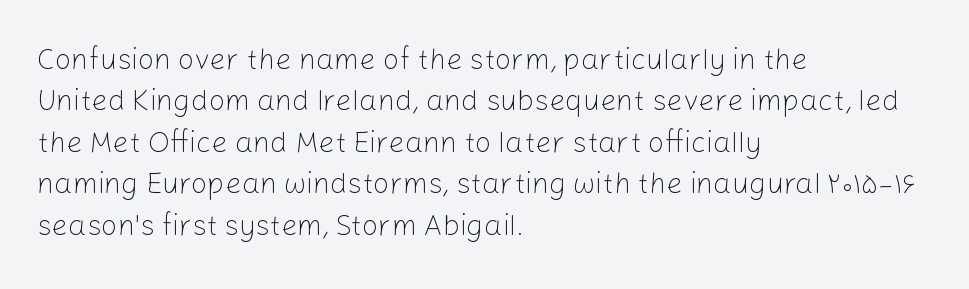
{"serif": "no", "italic": "no", "bold": "no", "weight": "light", "width": "normal", "stroke_contrast": "low", "x_height": "medium", "monospaced": "no", "underline": "no", "align": "left", "line_spacing": "normal", "line_spacing_ratio": 1.43, "letter_spacing": "normal", "letter_spacing_em": 0.0, "glyph_px": 29}
